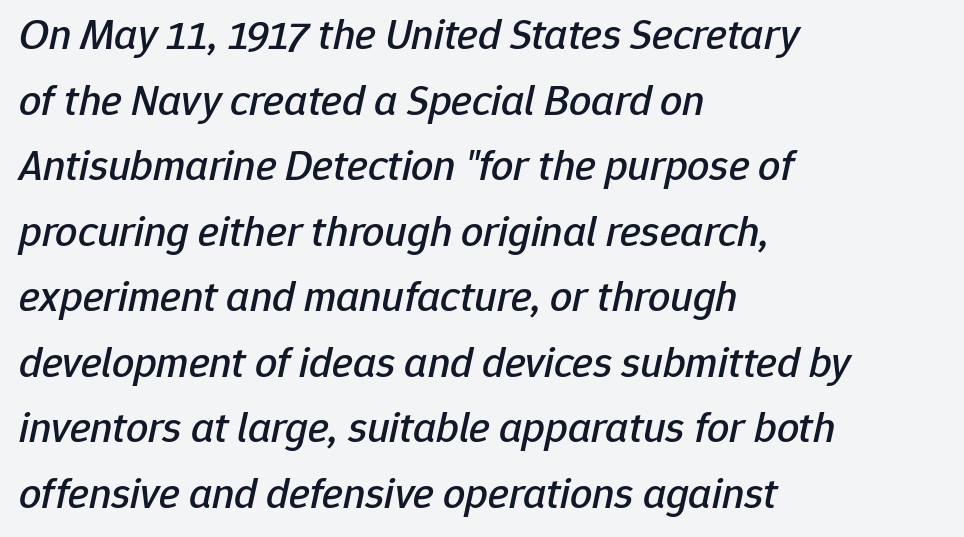
Q: Is the text italic (slanted)? A: Yes, it leans right by about 12 degrees.
Q: Is the text underlined? A: No.
Q: How is the paragraph aligned? A: Left-aligned.
Q: Is the spacing between letters normal or unusually wide? A: Normal.
Q: Is the spacing between lines tight, normal or loose? A: Normal.
Q: Width (condensed, normal, or wide)? A: Normal.
Q: Stroke contrast? A: Low.
Q: x-height? A: Medium.
Q: Monospaced? A: No.
